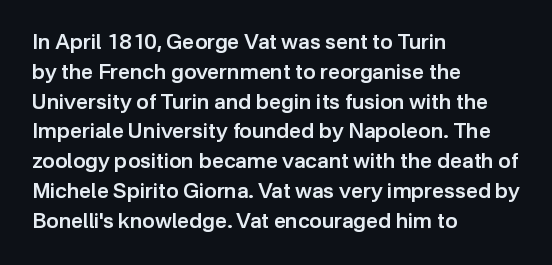
Every row of glyphs begins at an identical x-position on the left. Underlining? Definitely not there. What's the leading like? Ordinary, nothing unusual. The tracking reads as untouched default to a designer's eye. A fair bit of extra ink — the face is semibold, not bold.
